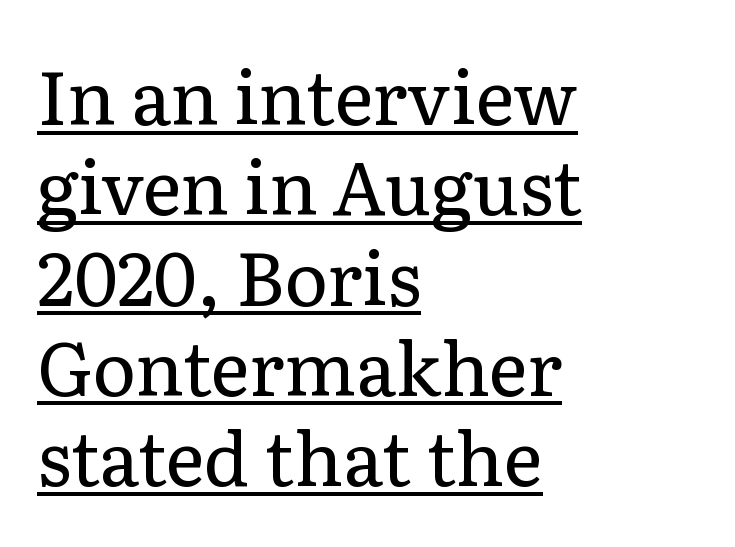
{"serif": "yes", "italic": "no", "bold": "no", "weight": "regular", "width": "normal", "stroke_contrast": "low", "x_height": "medium", "monospaced": "no", "underline": "yes", "align": "left", "line_spacing_ratio": 1.22, "letter_spacing": "normal", "letter_spacing_em": 0.0, "glyph_px": 74}
